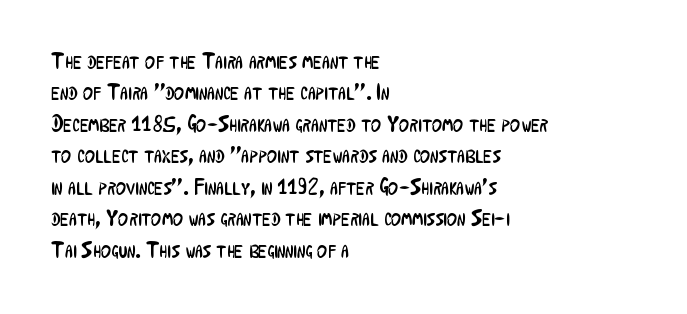
The image shows 22 px text type, upright; set left-aligned, normal line spacing (1.43x), normal letter spacing, not underlined.
